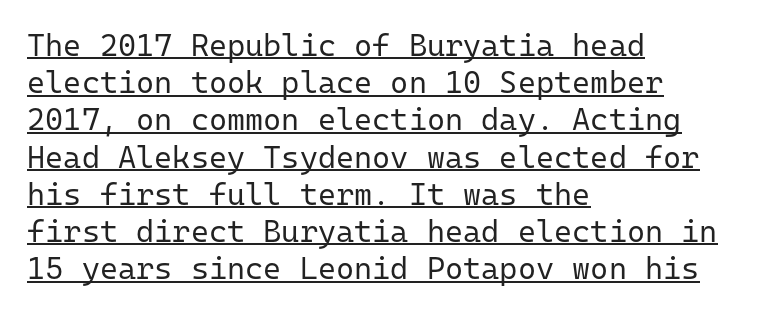
Check the space under the baseline: a stroke is drawn there. The typesetter chose a ragged-right arrangement here. The typesetting does not lean heavy: it is not bold. A sans-serif font was chosen for this passage. These lines keep a tight, regular rhythm from letter to letter. Posture: straight, roman, zero tilt.
